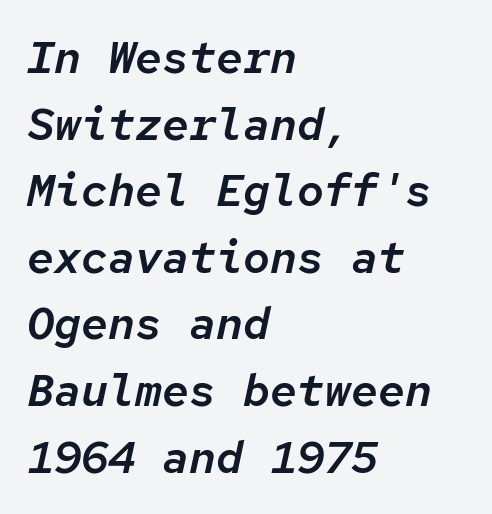
Italic? Definitely — the glyphs are oblique. The horizontal fit of the characters is conventional and even. Left-aligned paragraph, ragged on the right. Glance below the letters and you will spot only blank space. Every character here occupies the same horizontal width, giving the sample a typewriter-like rhythm.
